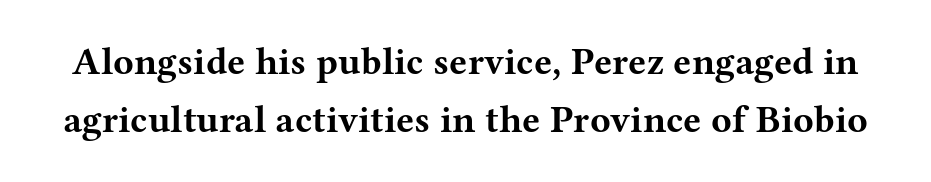
Glyph-to-glyph distance matches everyday printed text. Regarding serifs, this sample has them. Horizontal bands of white between lines are of average thickness. Italic: no, the glyphs are upright roman. Plenty of ink on the page — the face is bold.
